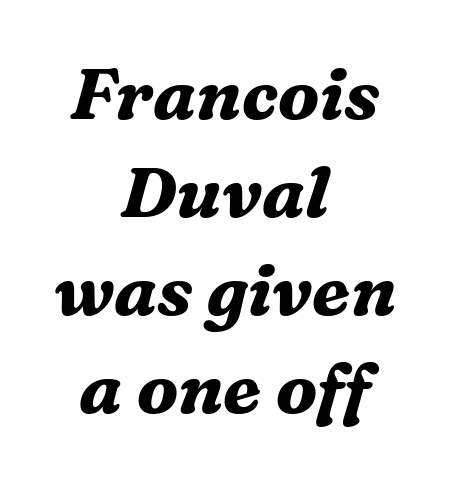
{"serif": "yes", "italic": "yes", "lean": "right", "slant_degrees": 16, "bold": "yes", "weight": "bold", "width": "normal", "stroke_contrast": "medium", "x_height": "medium", "monospaced": "no", "underline": "no", "align": "center", "line_spacing": "normal", "line_spacing_ratio": 1.38, "letter_spacing": "normal", "letter_spacing_em": 0.0, "glyph_px": 71}
